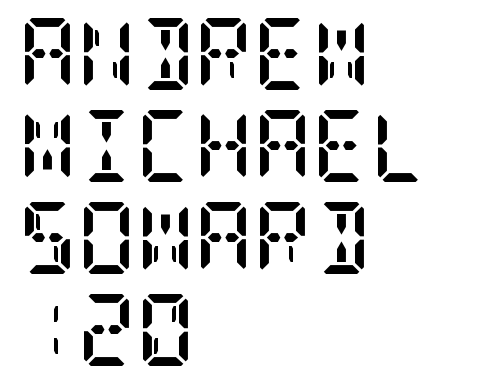
The image shows 72 px semibold, condensed serif type, upright; set left-aligned, normal line spacing (1.28x), normal letter spacing, not underlined; low stroke contrast and a large x-height.
